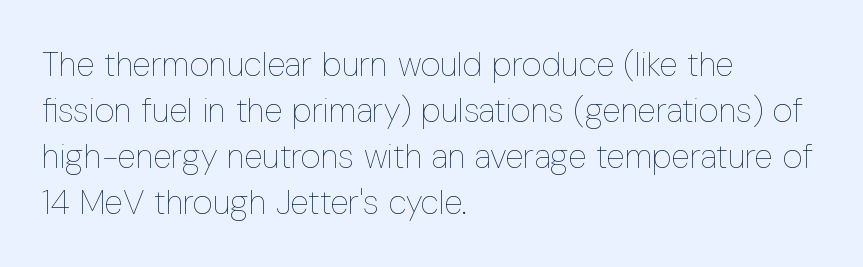
Q: Is the text bold? A: No.
Q: Is the text italic (slanted)? A: No, it is upright.
Q: Is the text underlined? A: No.
Q: How is the paragraph aligned? A: Left-aligned.
Q: Is the spacing between letters normal or unusually wide? A: Normal.
Q: Is the spacing between lines tight, normal or loose? A: Normal.
Q: Width (condensed, normal, or wide)? A: Condensed.
Q: Stroke contrast? A: Low.
Q: x-height? A: Medium.
Q: Monospaced? A: No.
